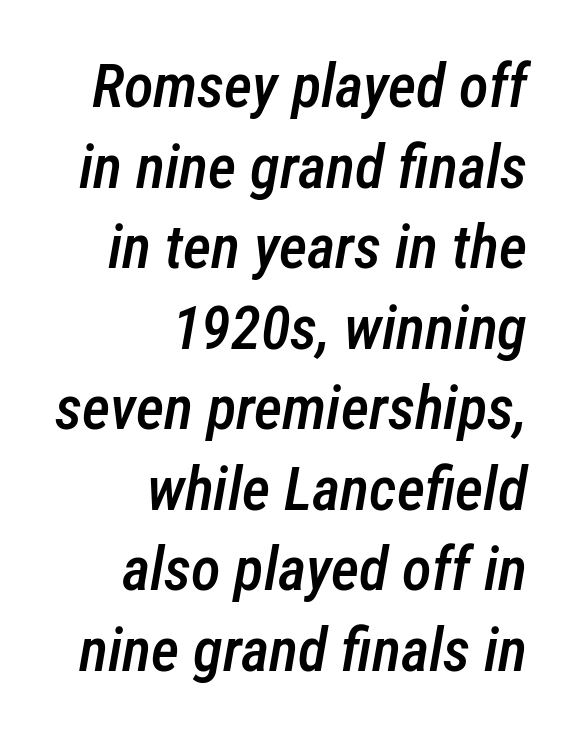
Q: Is the text bold? A: Semi-bold.
Q: Is the text italic (slanted)? A: Yes, it leans right by about 12 degrees.
Q: Is the text underlined? A: No.
Q: How is the paragraph aligned? A: Right-aligned.
Q: Is the spacing between letters normal or unusually wide? A: Normal.
Q: Is the spacing between lines tight, normal or loose? A: Normal.
Q: Width (condensed, normal, or wide)? A: Condensed.
Q: Stroke contrast? A: Low.
Q: x-height? A: Medium.
Q: Monospaced? A: No.
